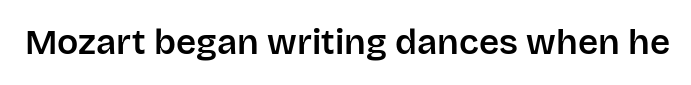
Q: Is the text italic (slanted)? A: No, it is upright.
Q: Is the typeface a serif or a sans-serif typeface? A: Sans-serif.
Q: Is the text underlined? A: No.
Q: Is the spacing between letters normal or unusually wide? A: Normal.
Q: Width (condensed, normal, or wide)? A: Normal.
Q: Stroke contrast? A: Low.
Q: x-height? A: Large.
Q: Monospaced? A: No.
